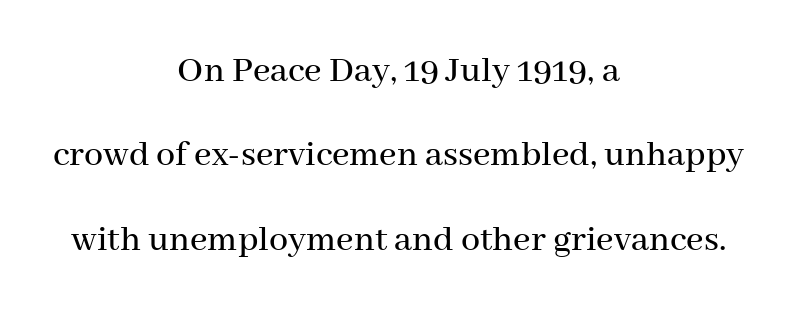
Q: Is the text italic (slanted)? A: No, it is upright.
Q: Is the typeface a serif or a sans-serif typeface? A: Serif.
Q: Is the text underlined? A: No.
Q: How is the paragraph aligned? A: Centered.
Q: Is the spacing between letters normal or unusually wide? A: Normal.
Q: Is the spacing between lines tight, normal or loose? A: Loose.
Q: Width (condensed, normal, or wide)? A: Normal.
Q: Stroke contrast? A: Medium.
Q: x-height? A: Medium.
Q: Monospaced? A: No.
